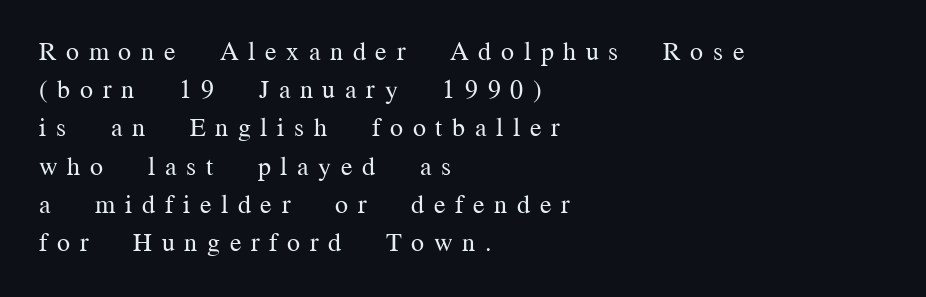
Q: Is the text bold? A: No.
Q: Is the text italic (slanted)? A: No, it is upright.
Q: Is the text underlined? A: No.
Q: How is the paragraph aligned? A: Left-aligned.
Q: Is the spacing between letters normal or unusually wide? A: Unusually wide.
Q: Is the spacing between lines tight, normal or loose? A: Normal.
